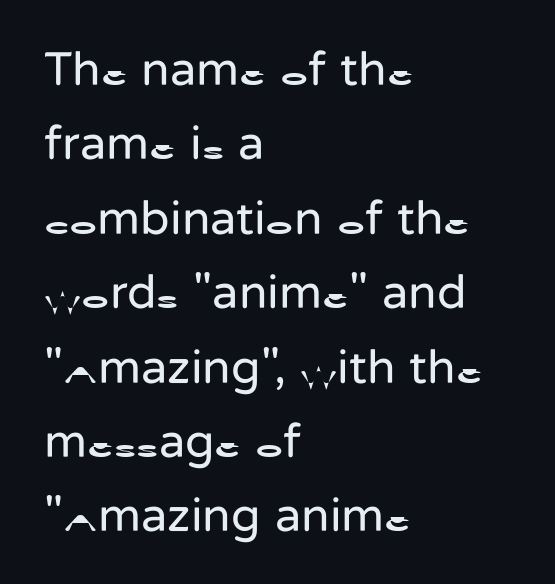
{"serif": "no", "italic": "no", "bold": "no", "weight": "regular", "width": "normal", "stroke_contrast": "low", "x_height": "medium", "monospaced": "no", "underline": "no", "align": "left", "line_spacing": "normal", "line_spacing_ratio": 1.55, "letter_spacing": "normal", "letter_spacing_em": 0.0, "glyph_px": 48}
